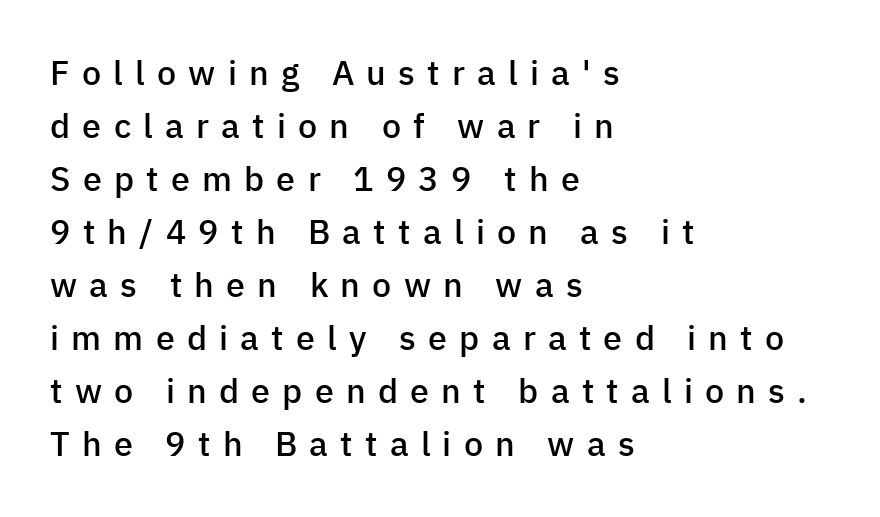
{"serif": "no", "italic": "no", "bold": "semi", "weight": "semibold", "width": "normal", "stroke_contrast": "low", "x_height": "medium", "monospaced": "no", "underline": "no", "align": "left", "line_spacing": "normal", "line_spacing_ratio": 1.56, "letter_spacing": "wide", "letter_spacing_em": 0.36, "glyph_px": 34}
